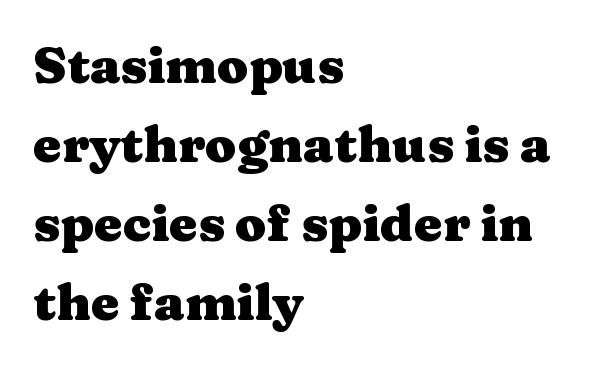
This sample has the flowing, uneven cadence of proportional lettering. Short and long lines alike share a common starting point at left. The face used here is seriffed, in the tradition of book romans. A roman cut, with each character standing at attention. Descenders are the only things crossing below the line.
